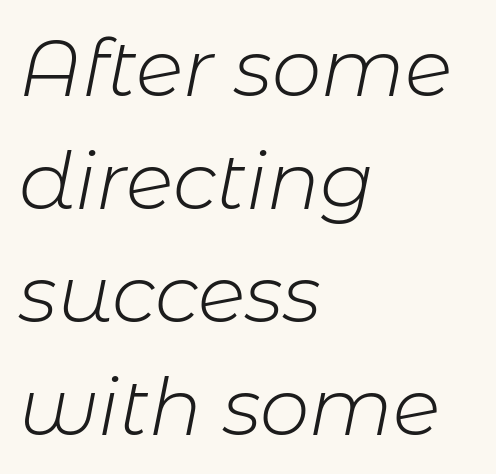
The image shows 79 px light type, italic (leaning right); set left-aligned, normal line spacing (1.43x), normal letter spacing, not underlined; low stroke contrast and a medium x-height.
